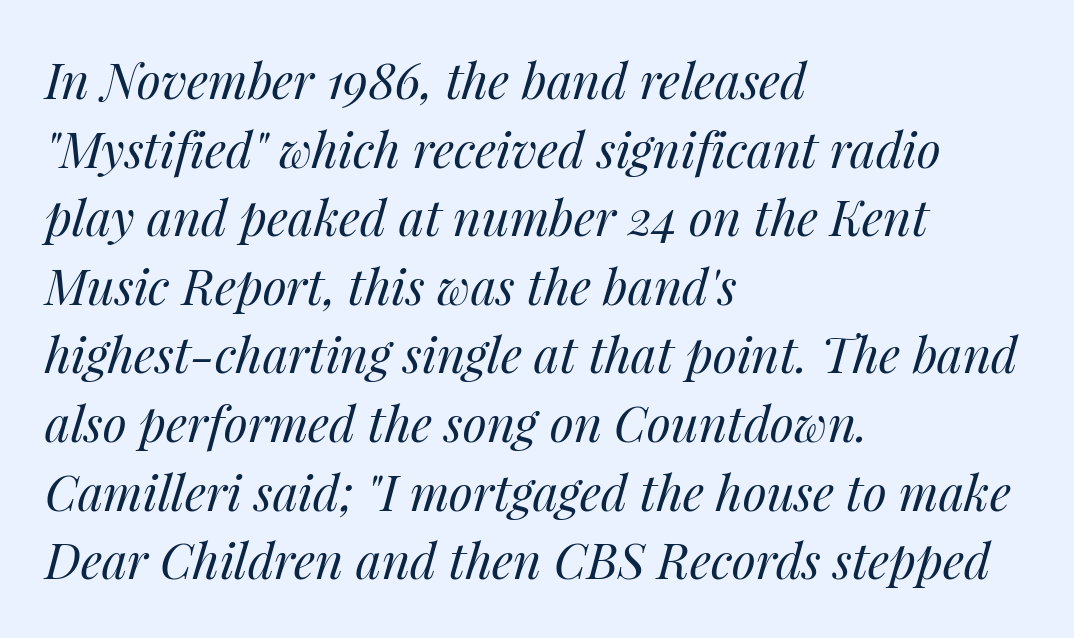
The image shows 49 px regular-weight type, italic (leaning right); set left-aligned, normal line spacing (1.4x), normal letter spacing, not underlined; medium stroke contrast and a medium x-height.
